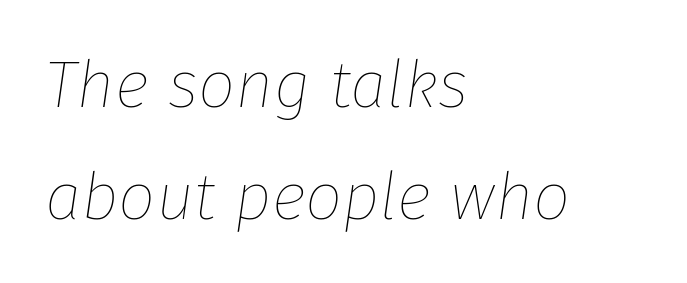
{"italic": "yes", "lean": "right", "slant_degrees": 8, "bold": "no", "weight": "thin", "width": "normal", "stroke_contrast": "low", "x_height": "medium", "monospaced": "no", "underline": "no", "align": "left", "line_spacing": "normal", "line_spacing_ratio": 1.7, "letter_spacing": "normal", "letter_spacing_em": 0.0, "glyph_px": 66}
